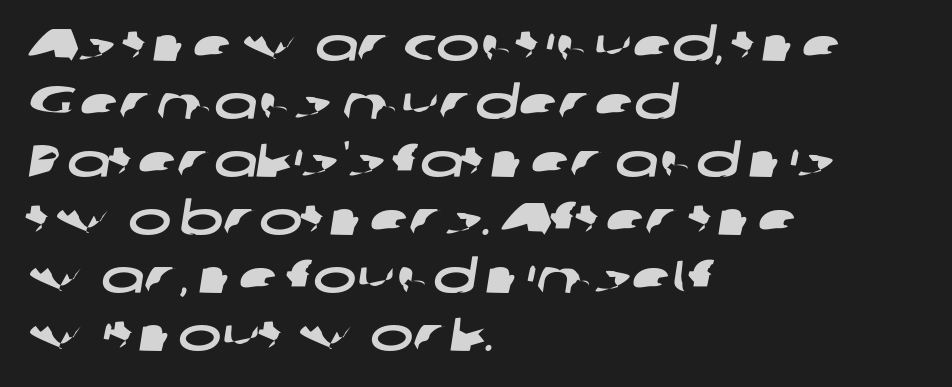
Q: Is the typeface a serif or a sans-serif typeface? A: Sans-serif.
Q: Is the text underlined? A: No.
Q: How is the paragraph aligned? A: Left-aligned.
Q: Is the spacing between letters normal or unusually wide? A: Normal.
Q: Is the spacing between lines tight, normal or loose? A: Normal.
Q: Width (condensed, normal, or wide)? A: Wide.
Q: Stroke contrast? A: Low.
Q: x-height? A: Medium.
Q: Monospaced? A: No.
